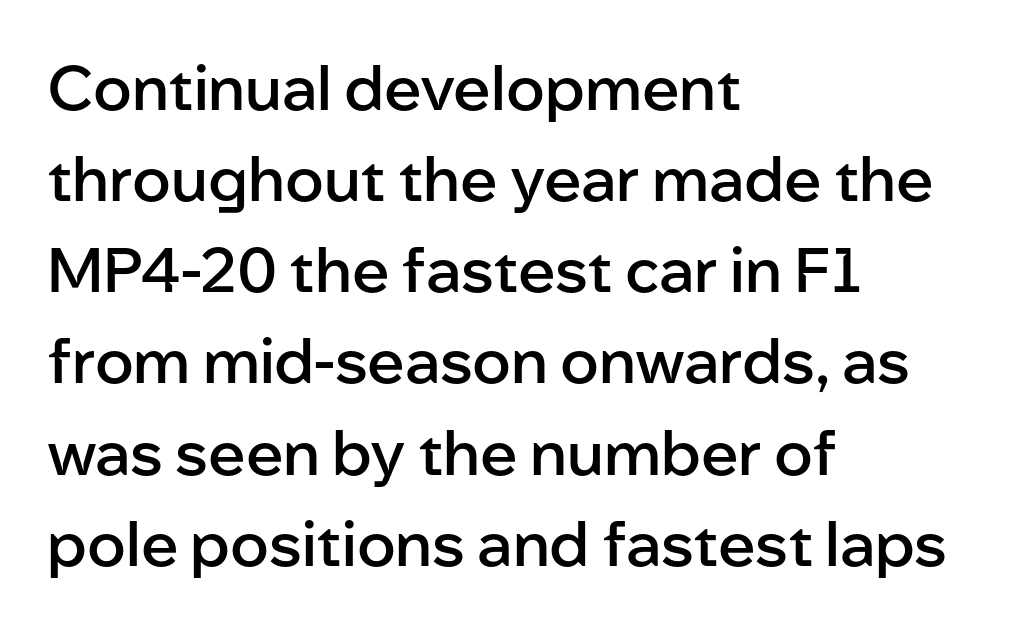
Quick note: interline space is typical. Italic: no, the glyphs are upright roman. There is no visible air inserted between adjacent glyphs. You could not count columns in this text — the font is proportionally spaced.
